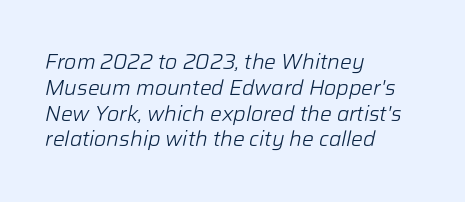
{"italic": "yes", "lean": "right", "slant_degrees": 12, "bold": "no", "underline": "no", "align": "left", "line_spacing_ratio": 1.23, "letter_spacing": "normal", "letter_spacing_em": 0.0, "glyph_px": 21}
